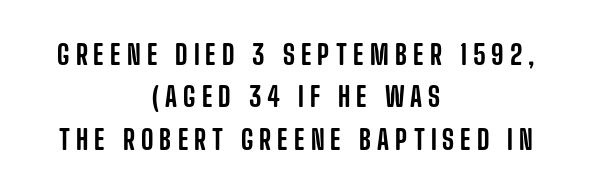
Q: Is the text italic (slanted)? A: No, it is upright.
Q: Is the text underlined? A: No.
Q: How is the paragraph aligned? A: Centered.
Q: Is the spacing between letters normal or unusually wide? A: Unusually wide.
Q: Is the spacing between lines tight, normal or loose? A: Normal.
